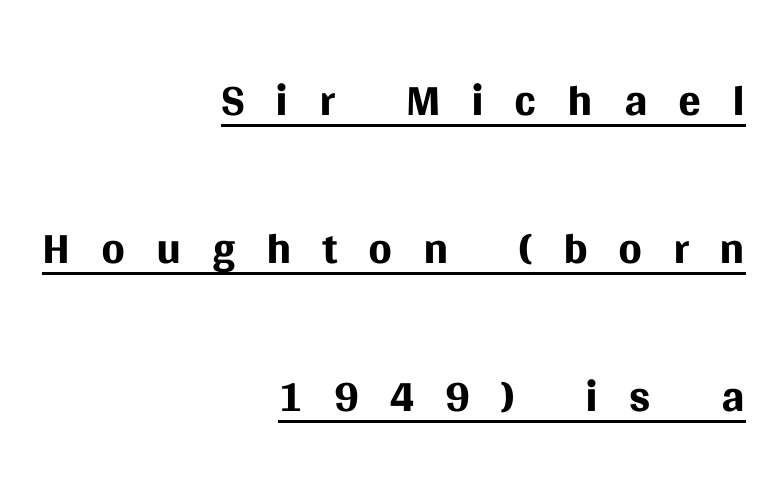
The image shows 68 px regular-weight sans-serif type, upright; set right-aligned, loose line spacing (2.18x), unusually wide letter spacing (+0.45 em), underlined; medium stroke contrast and a large x-height.
